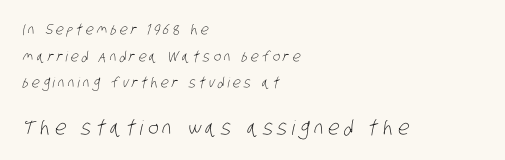
Q: Is the text bold? A: No.
Q: Is the text underlined? A: No.
Q: How is the paragraph aligned? A: Left-aligned.
Q: Is the spacing between letters normal or unusually wide? A: Unusually wide.
Q: Is the spacing between lines tight, normal or loose? A: Loose.
Q: Which block of text is set in a larger size, the first (top) or the second (bottom)? A: The second (bottom) one.
